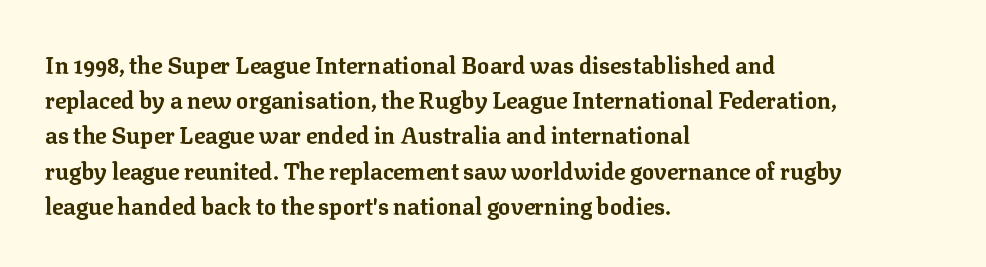
The image shows 23 px bold type, upright; set left-aligned, normal line spacing (1.53x), normal letter spacing, not underlined.
